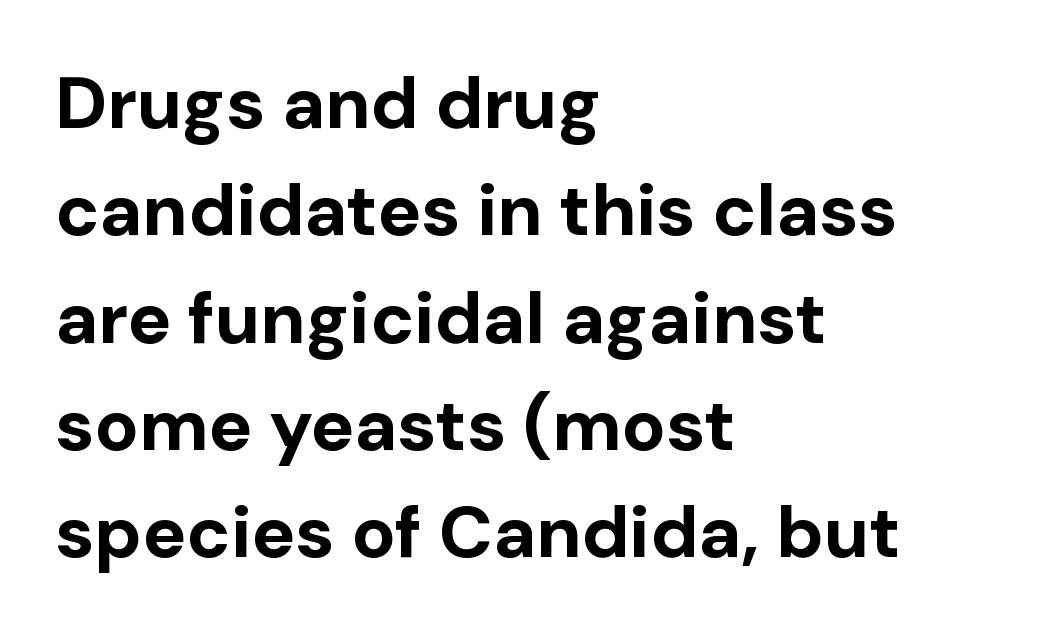
A typesetter would mark this as roman, not italic. How heavy is the stroke? Heavy — this is a bold. All the whitespace from short lines collects on the right. Spacing verdict: proportional, widths tailored to each character. Each letter's strokes conclude bluntly, with no projecting serifs.
